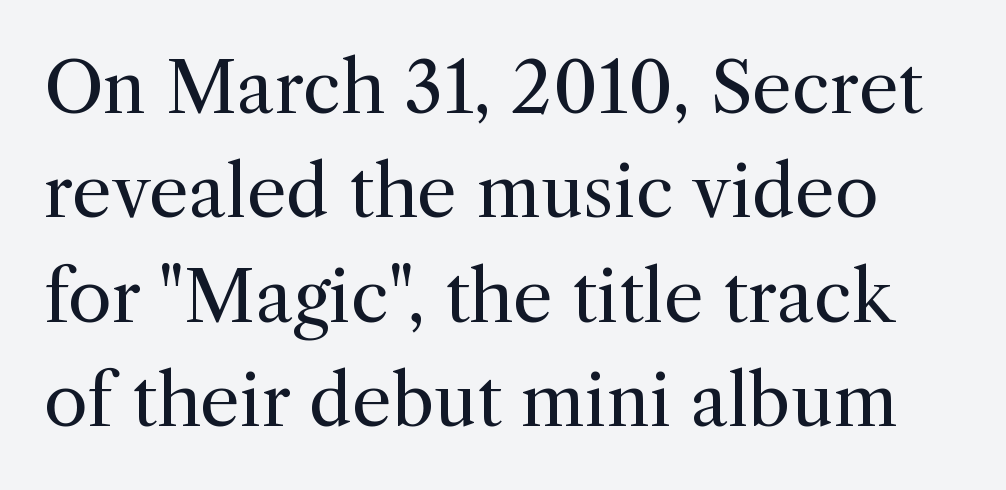
The image shows 71 px regular-weight serif type, upright; set normal line spacing (1.47x), normal letter spacing, not underlined; a medium x-height.
